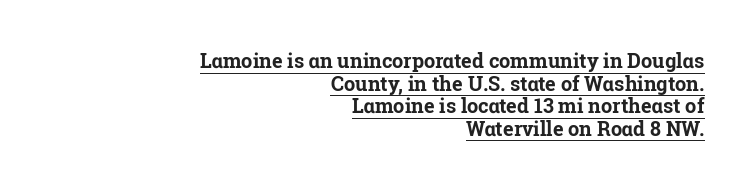
Q: Is the text bold? A: Yes.
Q: Is the text italic (slanted)? A: No, it is upright.
Q: Is the text underlined? A: Yes.
Q: How is the paragraph aligned? A: Right-aligned.
Q: Is the spacing between letters normal or unusually wide? A: Normal.
Q: Is the spacing between lines tight, normal or loose? A: Tight.
